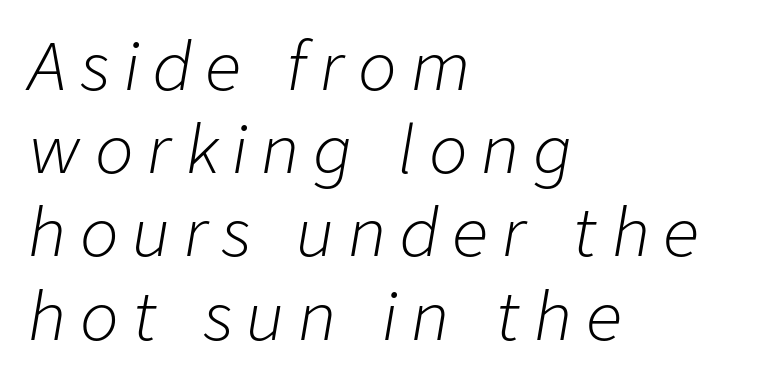
Q: Is the text bold? A: No.
Q: Is the text italic (slanted)? A: Yes, it leans right by about 9 degrees.
Q: Is the text underlined? A: No.
Q: How is the paragraph aligned? A: Left-aligned.
Q: Is the spacing between letters normal or unusually wide? A: Unusually wide.
Q: Is the spacing between lines tight, normal or loose? A: Normal.
Q: Width (condensed, normal, or wide)? A: Normal.
Q: Stroke contrast? A: Low.
Q: x-height? A: Medium.
Q: Monospaced? A: No.
